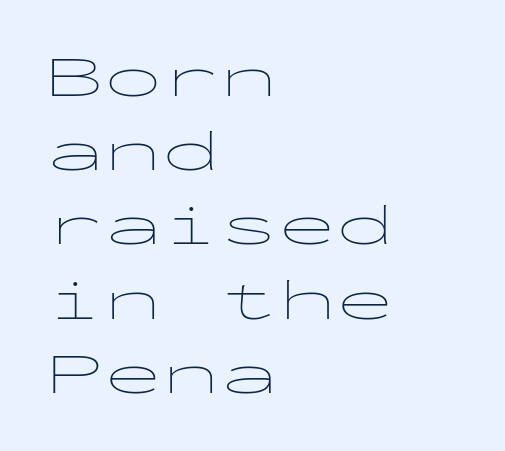
Q: Is the text bold? A: No.
Q: Is the text italic (slanted)? A: No, it is upright.
Q: Is the typeface a serif or a sans-serif typeface? A: Sans-serif.
Q: Is the text underlined? A: No.
Q: How is the paragraph aligned? A: Left-aligned.
Q: Is the spacing between letters normal or unusually wide? A: Normal.
Q: Is the spacing between lines tight, normal or loose? A: Normal.
Q: Width (condensed, normal, or wide)? A: Wide.
Q: Stroke contrast? A: Low.
Q: x-height? A: Medium.
Q: Monospaced? A: Yes.
